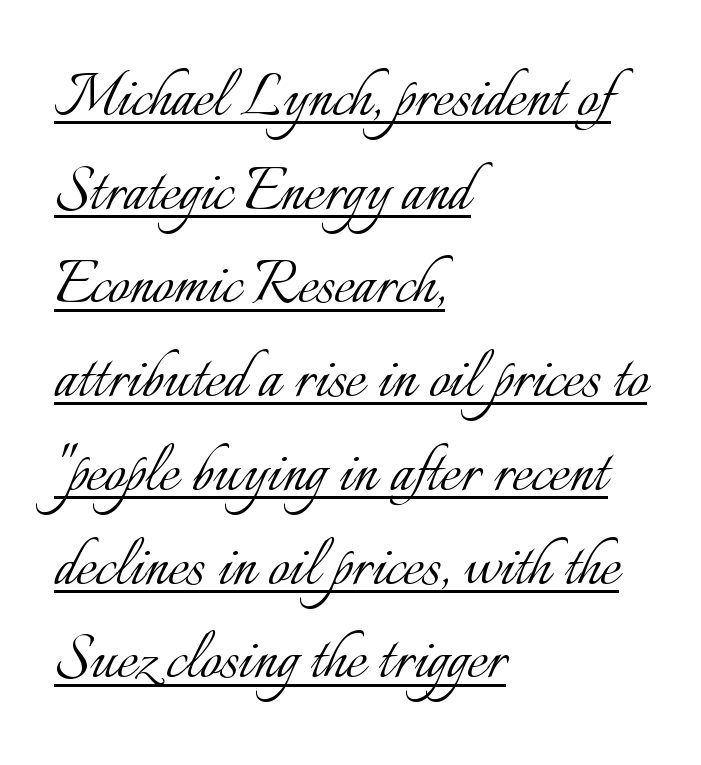
Q: Is the text bold? A: No.
Q: Is the text italic (slanted)? A: Yes.
Q: Is the text underlined? A: Yes.
Q: How is the paragraph aligned? A: Left-aligned.
Q: Is the spacing between letters normal or unusually wide? A: Normal.
Q: Is the spacing between lines tight, normal or loose? A: Normal.
Q: Width (condensed, normal, or wide)? A: Normal.
Q: Stroke contrast? A: Low.
Q: x-height? A: Small.
Q: Monospaced? A: No.
